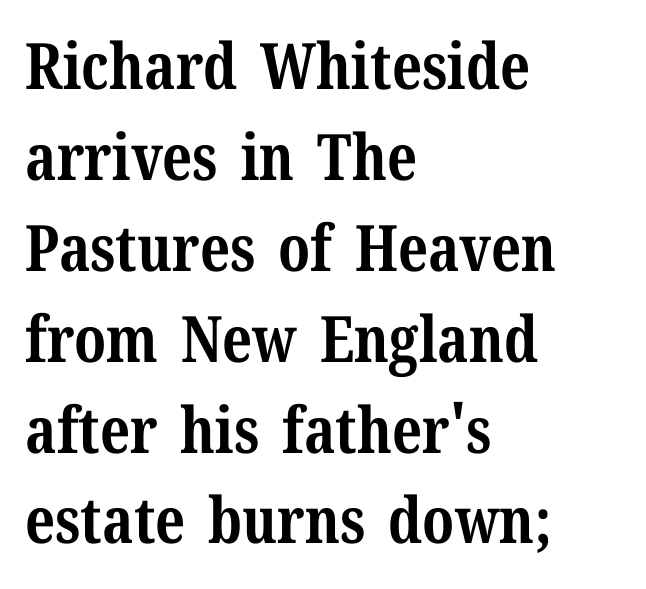
Q: Is the text bold? A: Yes.
Q: Is the text italic (slanted)? A: No, it is upright.
Q: Is the typeface a serif or a sans-serif typeface? A: Serif.
Q: Is the text underlined? A: No.
Q: How is the paragraph aligned? A: Left-aligned.
Q: Is the spacing between letters normal or unusually wide? A: Normal.
Q: Is the spacing between lines tight, normal or loose? A: Normal.
Q: Width (condensed, normal, or wide)? A: Normal.
Q: Stroke contrast? A: Medium.
Q: x-height? A: Medium.
Q: Monospaced? A: No.
